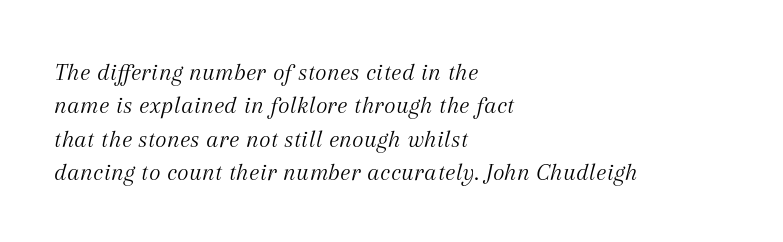
The strokes carry an ordinary text weight at most. The baseline area is clear. The designer left line spacing at the default. Slanted lettering throughout.
